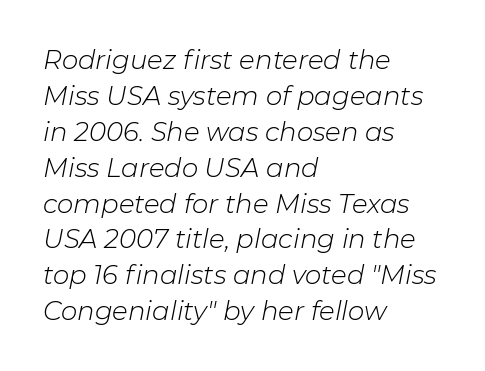
Evenly set lines give the paragraph a standard silhouette. This rendering features lettering with no underline. No extra ink here — the face is not bold. Posture: slanted.
